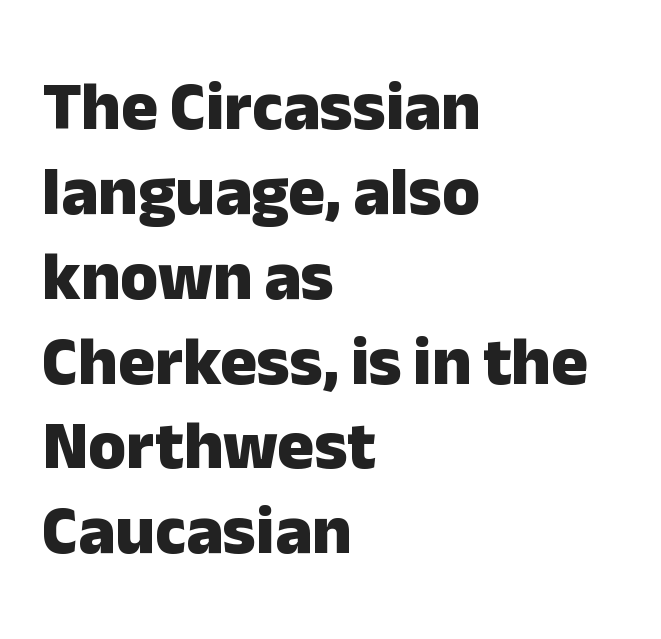
The image shows 69 px heavy sans-serif type, upright; set left-aligned, line spacing 1.23x, normal letter spacing, not underlined; low stroke contrast and a medium x-height.
